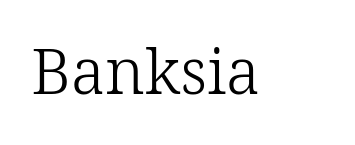
The image shows 63 px light serif type, upright; set normal letter spacing, not underlined; low stroke contrast and a medium x-height.
